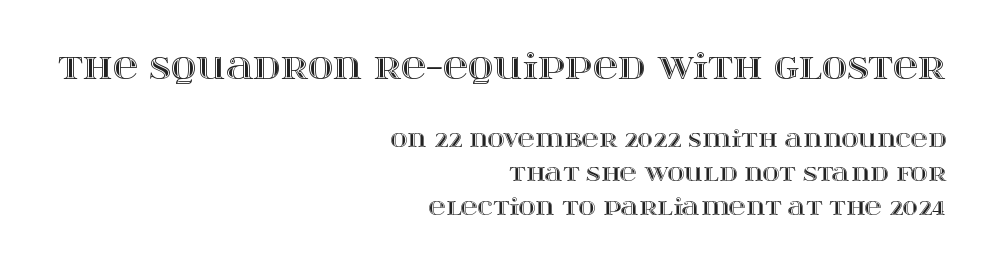
{"italic": "no", "width": "wide", "x_height": "large", "monospaced": "no", "underline": "no", "align": "right", "line_spacing": "normal", "line_spacing_ratio": 1.48, "letter_spacing": "normal", "letter_spacing_em": 0.0, "larger_block": "first", "size_ratio": 1.52, "glyph_px": 35}
